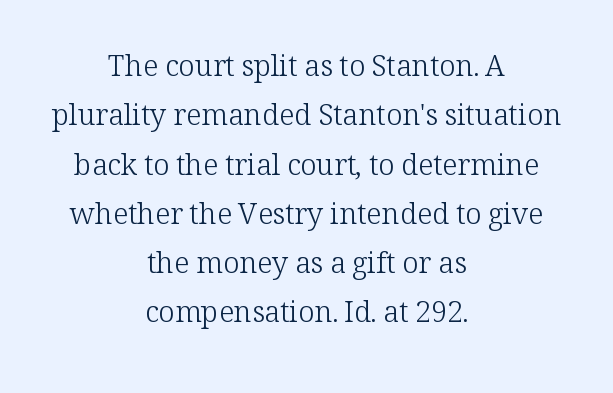
Q: Is the text bold? A: No.
Q: Is the text italic (slanted)? A: No, it is upright.
Q: Is the typeface a serif or a sans-serif typeface? A: Serif.
Q: Is the text underlined? A: No.
Q: How is the paragraph aligned? A: Centered.
Q: Is the spacing between letters normal or unusually wide? A: Normal.
Q: Is the spacing between lines tight, normal or loose? A: Normal.
Q: Width (condensed, normal, or wide)? A: Normal.
Q: Stroke contrast? A: Low.
Q: x-height? A: Medium.
Q: Monospaced? A: No.
